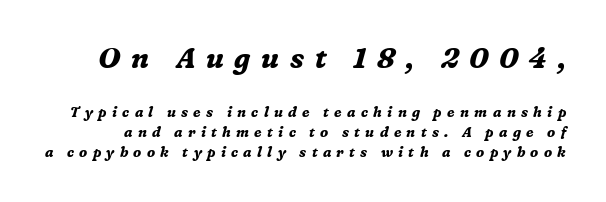
The image shows 28 px bold serif type, italic (leaning right); set normal line spacing (1.44x), unusually wide letter spacing (+0.38 em), not underlined; the first (top) block is 2.0x larger; medium stroke contrast and a medium x-height.
